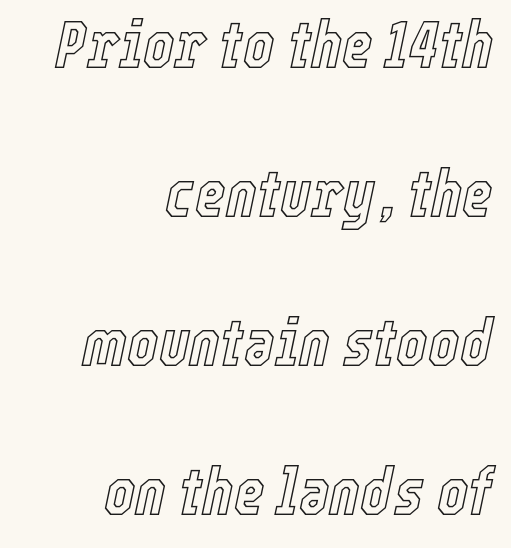
{"italic": "yes", "lean": "right", "slant_degrees": 12, "width": "condensed", "x_height": "medium", "monospaced": "no", "underline": "no", "align": "right", "line_spacing": "loose", "line_spacing_ratio": 2.26, "letter_spacing": "normal", "letter_spacing_em": 0.0, "glyph_px": 66}
